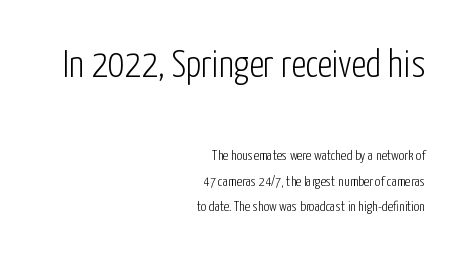
Default kerning and tracking; the words read as compact shapes. Reading top to bottom, the characters get smaller at the block break. Type style note: lacks serifs. Is this a fixed-width face? No — the glyphs have proportional, varying widths. The letterforms sit at book weight or below.
